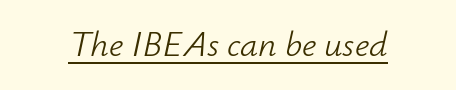
Q: Is the text bold? A: No.
Q: Is the text italic (slanted)? A: Yes, it leans right by about 12 degrees.
Q: Is the text underlined? A: Yes.
Q: Is the spacing between letters normal or unusually wide? A: Normal.
Q: Width (condensed, normal, or wide)? A: Normal.
Q: Stroke contrast? A: Low.
Q: x-height? A: Small.
Q: Monospaced? A: No.
